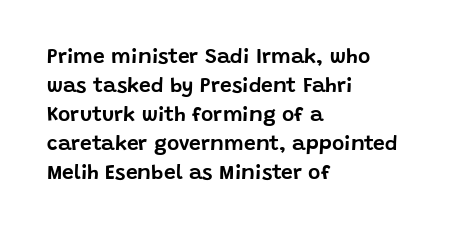
The image shows 21 px text type, upright; set left-aligned, normal line spacing (1.38x), normal letter spacing, not underlined.
